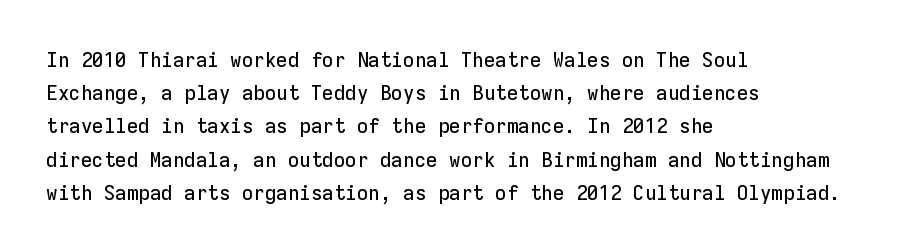
Q: Is the text italic (slanted)? A: No, it is upright.
Q: Is the text underlined? A: No.
Q: How is the paragraph aligned? A: Left-aligned.
Q: Is the spacing between letters normal or unusually wide? A: Normal.
Q: Is the spacing between lines tight, normal or loose? A: Normal.
